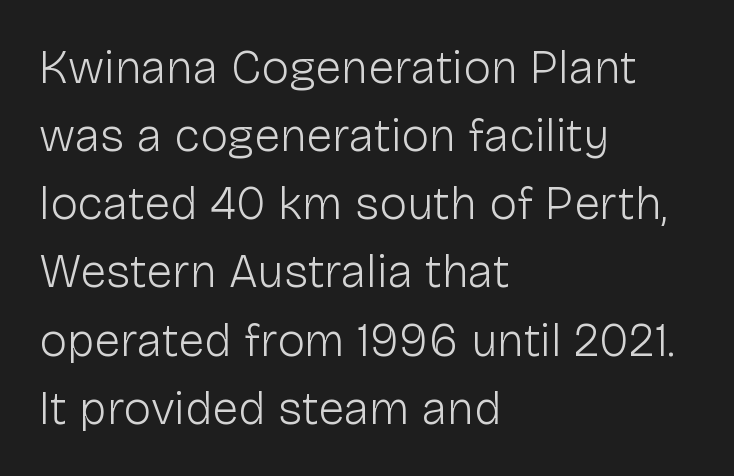
Looks like regular typesetting: each glyph gets only the width it needs. Successive baselines arrive at the customary interval. The passage shown is not bold in any degree. The compositor pushed each line to the left boundary.
